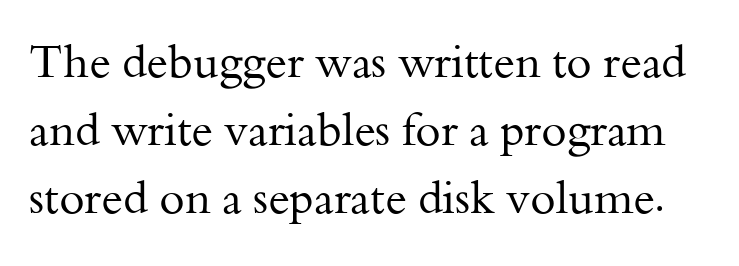
Q: Is the text bold? A: No.
Q: Is the text italic (slanted)? A: No, it is upright.
Q: Is the typeface a serif or a sans-serif typeface? A: Serif.
Q: Is the text underlined? A: No.
Q: Is the spacing between letters normal or unusually wide? A: Normal.
Q: Is the spacing between lines tight, normal or loose? A: Normal.
Q: Width (condensed, normal, or wide)? A: Normal.
Q: Stroke contrast? A: Medium.
Q: x-height? A: Small.
Q: Monospaced? A: No.
